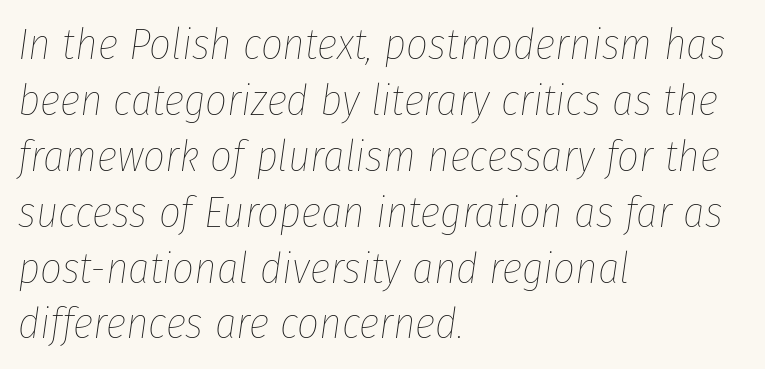
{"italic": "yes", "lean": "right", "slant_degrees": 8, "bold": "no", "weight": "thin", "width": "condensed", "stroke_contrast": "low", "x_height": "medium", "monospaced": "no", "underline": "no", "align": "left", "line_spacing": "normal", "line_spacing_ratio": 1.3, "letter_spacing": "normal", "letter_spacing_em": 0.0, "glyph_px": 43}
